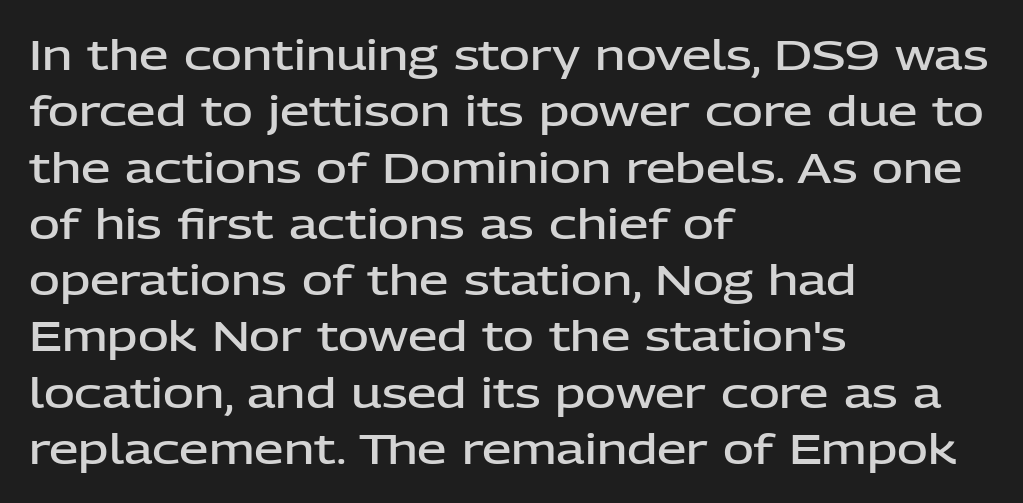
The image shows 42 px semibold sans-serif type, upright; set left-aligned, normal line spacing (1.34x), normal letter spacing, not underlined; low stroke contrast and a medium x-height.
